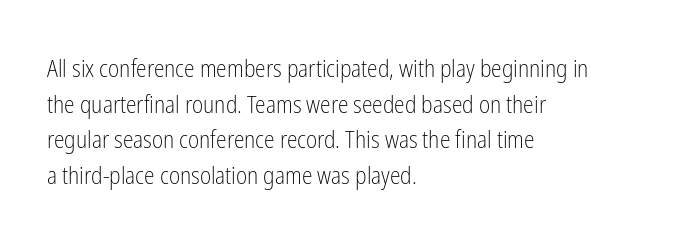
No italicization has been applied; the sample stays upright. Each line starts at the same left margin while the right side varies. Weight: regular or lighter. Compared with typical paragraphs, the rows here are spaced about the same. No extra tracking has been applied to these lines. Any mark beneath the type? The region is blank.
